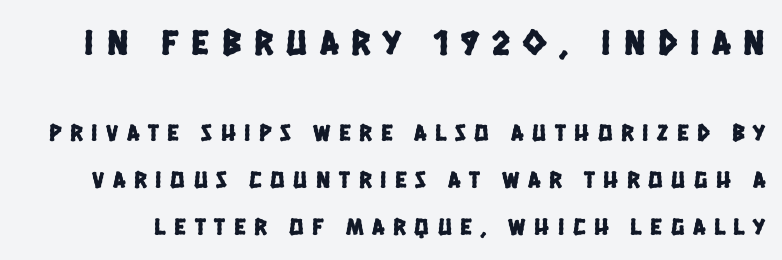
{"serif": "no", "width": "condensed", "stroke_contrast": "low", "x_height": "large", "monospaced": "no", "underline": "no", "line_spacing": "loose", "line_spacing_ratio": 1.96, "letter_spacing": "wide", "letter_spacing_em": 0.36, "larger_block": "first", "size_ratio": 1.5, "glyph_px": 36}
